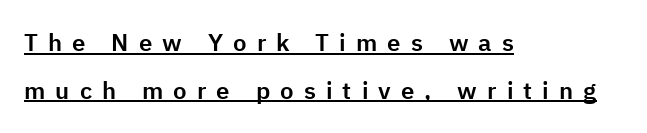
{"italic": "no", "underline": "yes", "align": "left", "line_spacing": "loose", "line_spacing_ratio": 1.98, "letter_spacing": "wide", "letter_spacing_em": 0.42, "glyph_px": 24}
